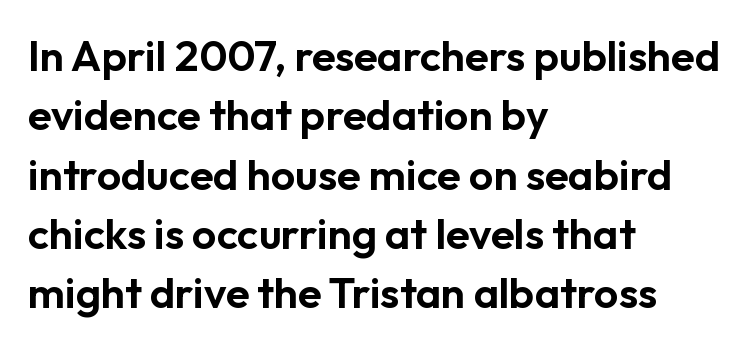
The image shows 43 px sans-serif type, upright; set left-aligned, normal line spacing (1.38x), normal letter spacing, not underlined; low stroke contrast and a medium x-height.
